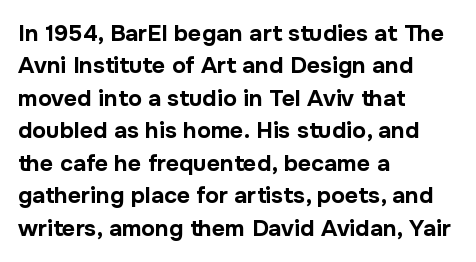
{"italic": "no", "bold": "yes", "underline": "no", "align": "left", "line_spacing": "normal", "line_spacing_ratio": 1.41, "letter_spacing": "normal", "letter_spacing_em": 0.0, "glyph_px": 23}
